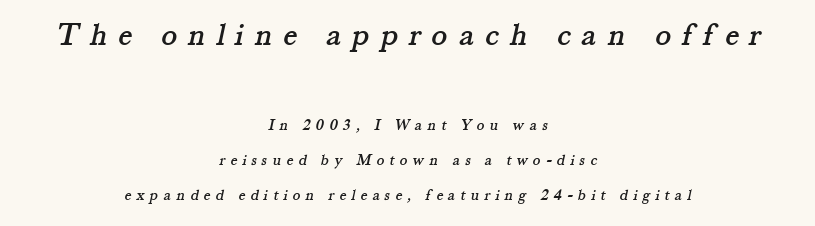
The image shows 33 px serif type; set centered, loose line spacing (2.18x), unusually wide letter spacing (+0.33 em), not underlined; the first (top) block is 2.06x larger; medium stroke contrast and a small x-height.
